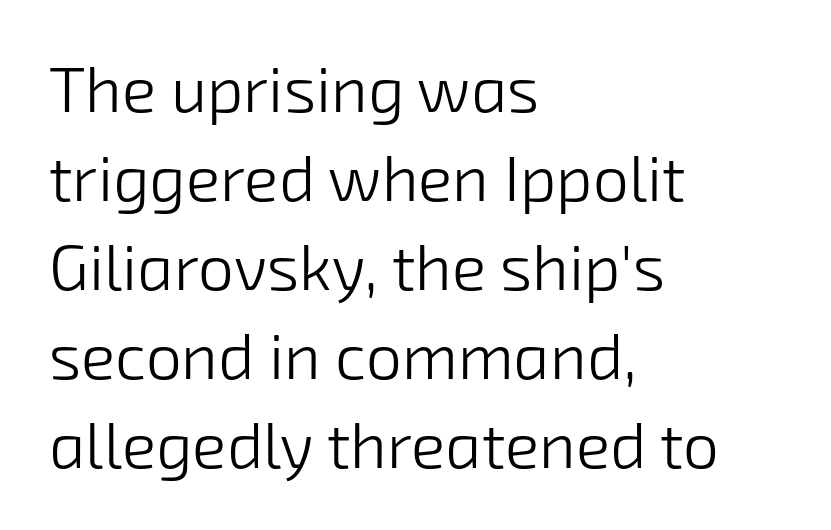
Q: Is the text bold? A: No.
Q: Is the typeface a serif or a sans-serif typeface? A: Sans-serif.
Q: Is the text underlined? A: No.
Q: How is the paragraph aligned? A: Left-aligned.
Q: Is the spacing between letters normal or unusually wide? A: Normal.
Q: Is the spacing between lines tight, normal or loose? A: Normal.
Q: Width (condensed, normal, or wide)? A: Normal.
Q: Stroke contrast? A: Low.
Q: x-height? A: Medium.
Q: Monospaced? A: No.
